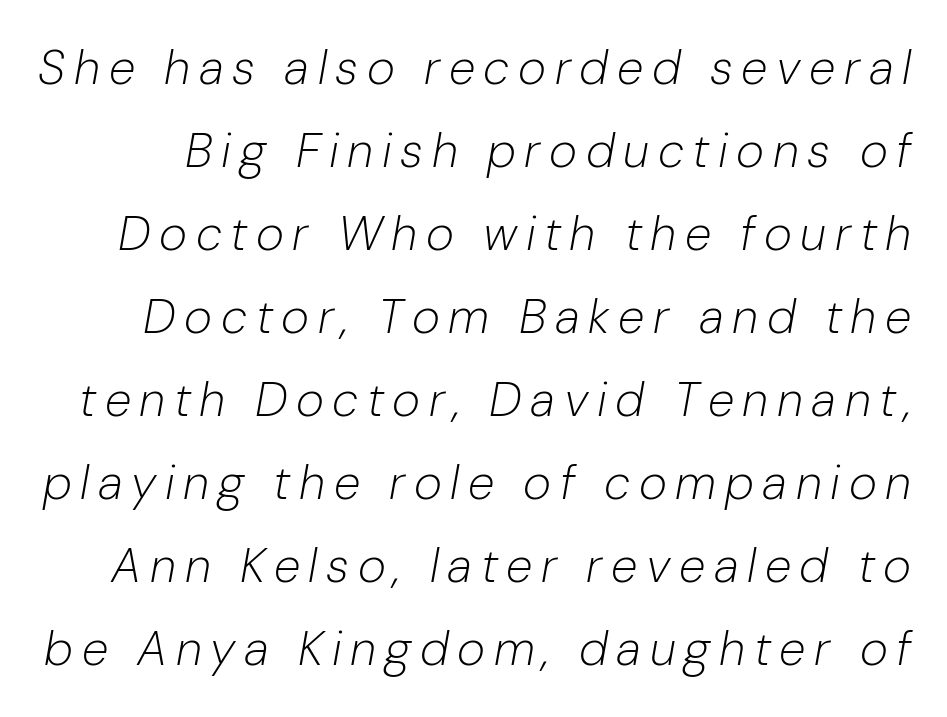
Q: Is the text bold? A: No.
Q: Is the text italic (slanted)? A: Yes, it leans right by about 10 degrees.
Q: Is the text underlined? A: No.
Q: Width (condensed, normal, or wide)? A: Normal.
Q: Stroke contrast? A: Low.
Q: x-height? A: Medium.
Q: Monospaced? A: No.
